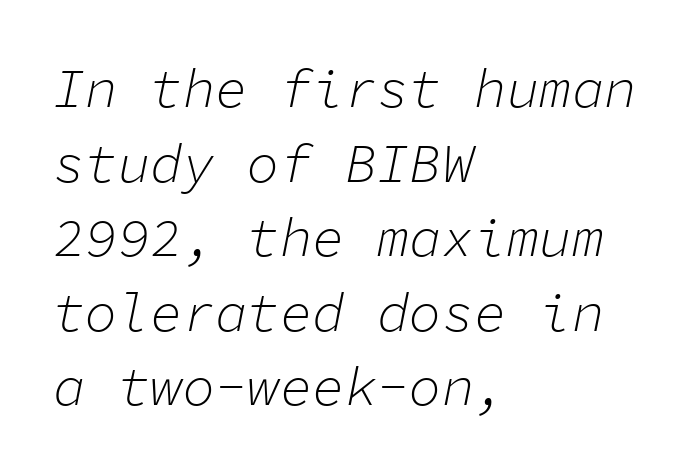
{"italic": "yes", "lean": "right", "slant_degrees": 11, "bold": "no", "weight": "light", "width": "normal", "stroke_contrast": "low", "x_height": "medium", "monospaced": "yes", "underline": "no", "align": "left", "line_spacing": "normal", "line_spacing_ratio": 1.38, "letter_spacing": "normal", "letter_spacing_em": 0.0, "glyph_px": 54}
